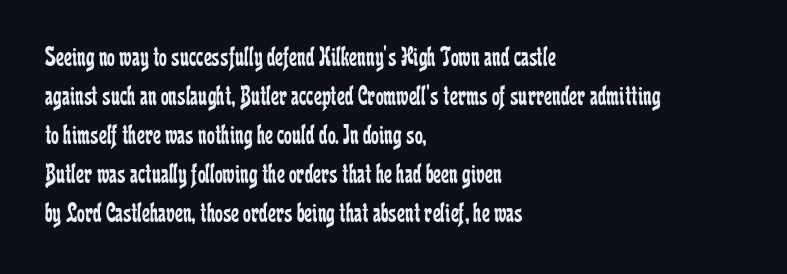
The paragraph has a hard left edge and a soft right edge. Caption: face not bold, strokes unweighted. This sample keeps an unexceptional amount of space between lines. The face used here is rendered with its standard letterfit. These lines are rendered in a variable-pitch font. The area under the type is left untouched.
